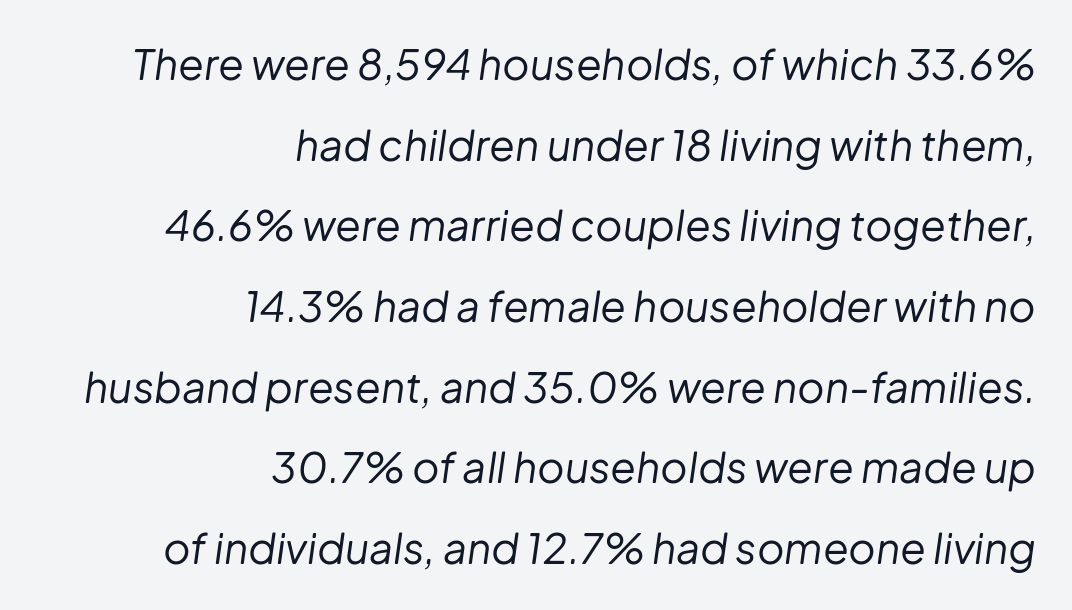
{"italic": "yes", "lean": "right", "slant_degrees": 8, "bold": "no", "weight": "regular", "width": "normal", "stroke_contrast": "low", "x_height": "medium", "monospaced": "no", "underline": "no", "align": "right", "line_spacing": "loose", "line_spacing_ratio": 1.92, "letter_spacing": "normal", "letter_spacing_em": 0.0, "glyph_px": 42}
